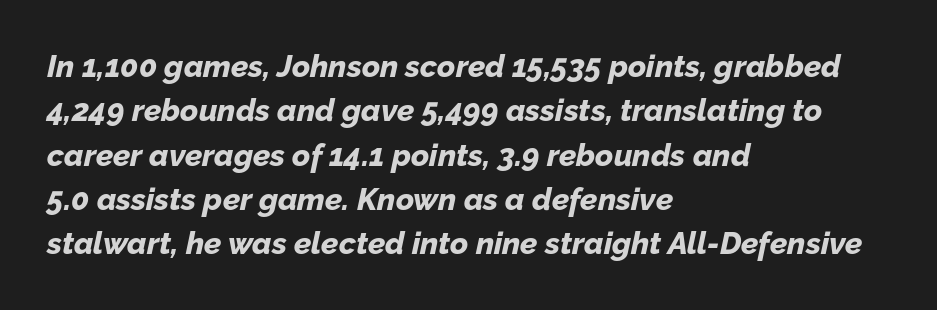
The image shows 31 px bold type, italic (leaning right); set left-aligned, normal line spacing (1.43x), normal letter spacing, not underlined; low stroke contrast and a medium x-height.
